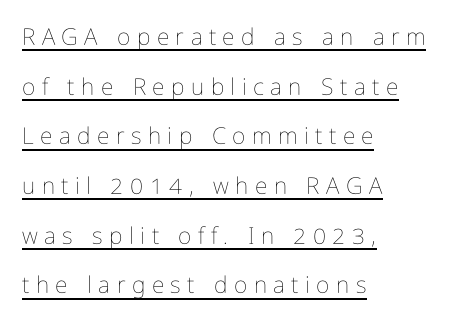
The image shows 23 px text type, upright; set left-aligned, loose line spacing (2.16x), unusually wide letter spacing (+0.28 em), underlined.
